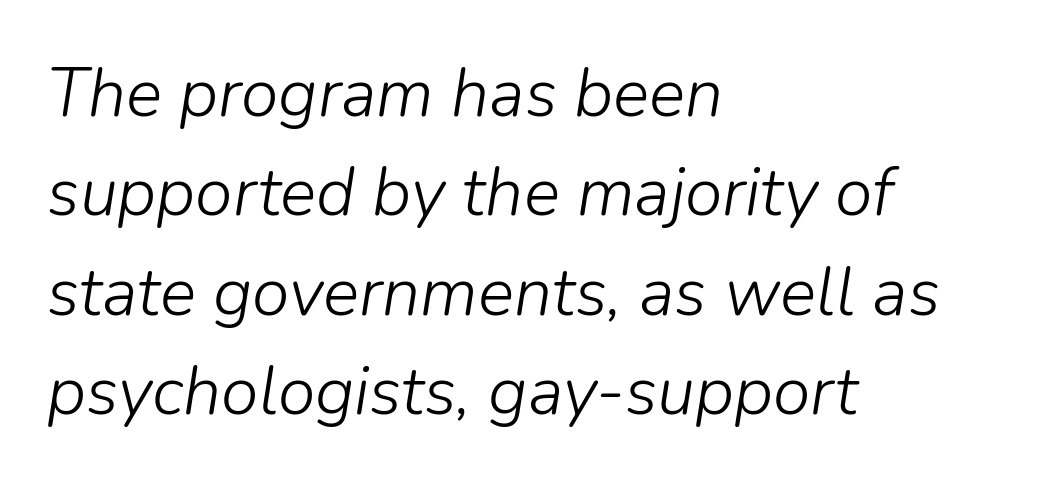
Horizontal alignment here is leftward, the default for most running prose. The letters advance in unequal steps, a hallmark of proportional type. Horizontal bands of white between lines are of average thickness. The baseline area is clear. Ink coverage per letter is moderate at most. Characters follow at the spacing the type designer built in.
